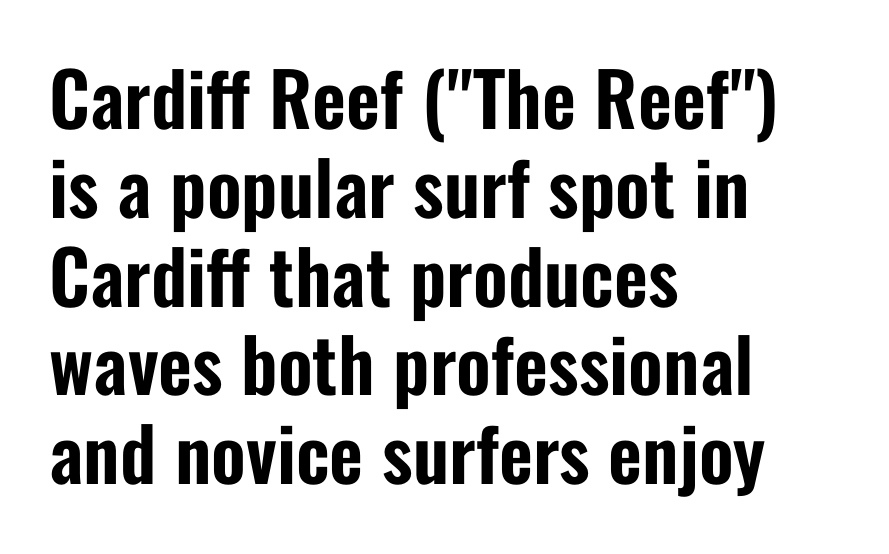
{"serif": "no", "italic": "no", "width": "condensed", "stroke_contrast": "low", "x_height": "medium", "monospaced": "no", "underline": "no", "align": "left", "line_spacing_ratio": 1.2, "letter_spacing": "normal", "letter_spacing_em": 0.0, "glyph_px": 74}
